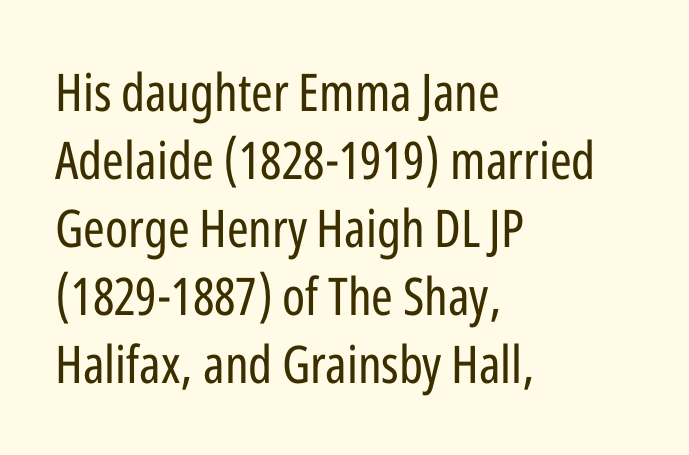
Looks like regular typesetting: each glyph gets only the width it needs. Upright lettering throughout. The setting favours the left margin, as ordinary paragraphs usually do. Inter-character spacing is left at the font's built-in metrics.
